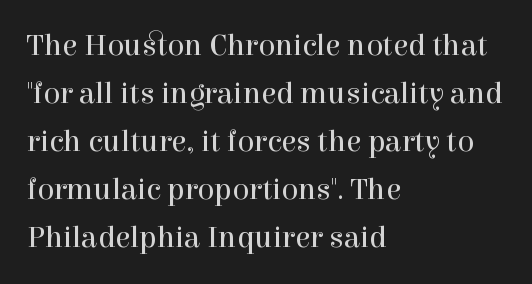
{"serif": "yes", "italic": "no", "bold": "no", "weight": "regular", "width": "normal", "x_height": "medium", "monospaced": "no", "underline": "no", "align": "left", "line_spacing": "normal", "line_spacing_ratio": 1.55, "letter_spacing": "normal", "letter_spacing_em": 0.0, "glyph_px": 31}
